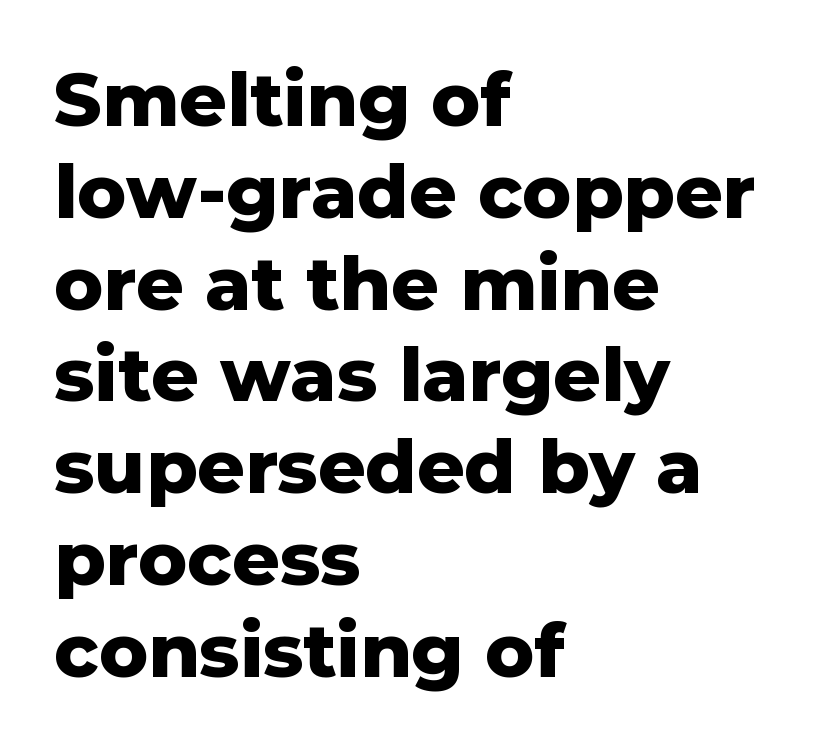
{"serif": "no", "italic": "no", "bold": "yes", "weight": "heavy", "width": "normal", "stroke_contrast": "low", "x_height": "medium", "monospaced": "no", "underline": "no", "align": "left", "line_spacing_ratio": 1.24, "letter_spacing": "normal", "letter_spacing_em": 0.0, "glyph_px": 74}
